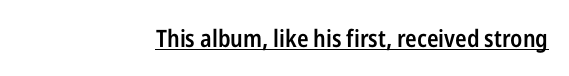
Q: Is the text bold? A: Semi-bold.
Q: Is the text italic (slanted)? A: No, it is upright.
Q: Is the text underlined? A: Yes.
Q: How is the paragraph aligned? A: Right-aligned.
Q: Is the spacing between letters normal or unusually wide? A: Normal.
